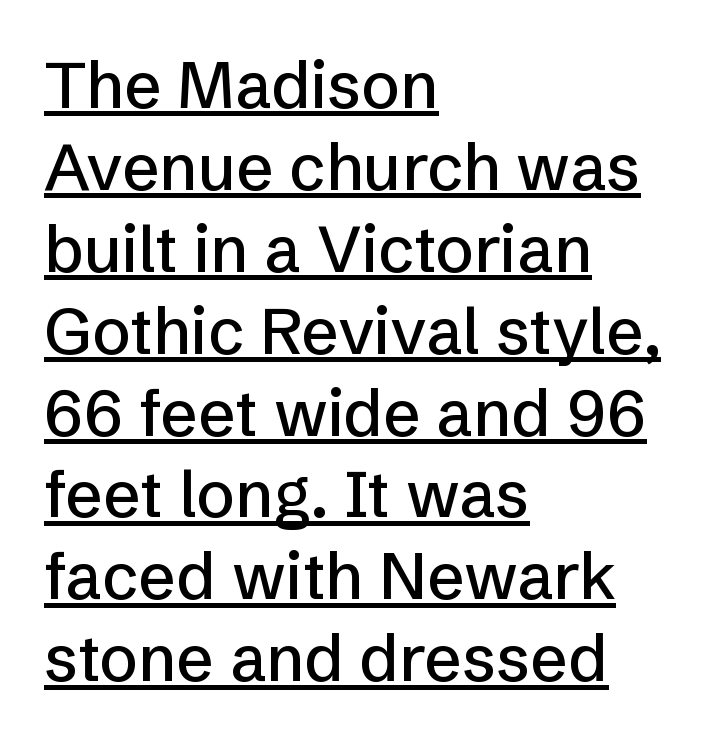
Q: Is the text italic (slanted)? A: No, it is upright.
Q: Is the typeface a serif or a sans-serif typeface? A: Sans-serif.
Q: Is the text underlined? A: Yes.
Q: How is the paragraph aligned? A: Left-aligned.
Q: Is the spacing between letters normal or unusually wide? A: Normal.
Q: Is the spacing between lines tight, normal or loose? A: Normal.
Q: Width (condensed, normal, or wide)? A: Normal.
Q: Stroke contrast? A: Low.
Q: x-height? A: Medium.
Q: Monospaced? A: No.
